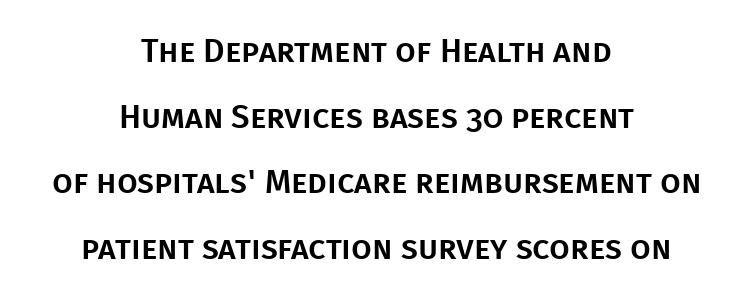
A sans-serif font was chosen for this passage. In terms of posture, this sample is upright. Check the space under the baseline: it is left empty. In terms of letterspacing, this is plain default setting.
